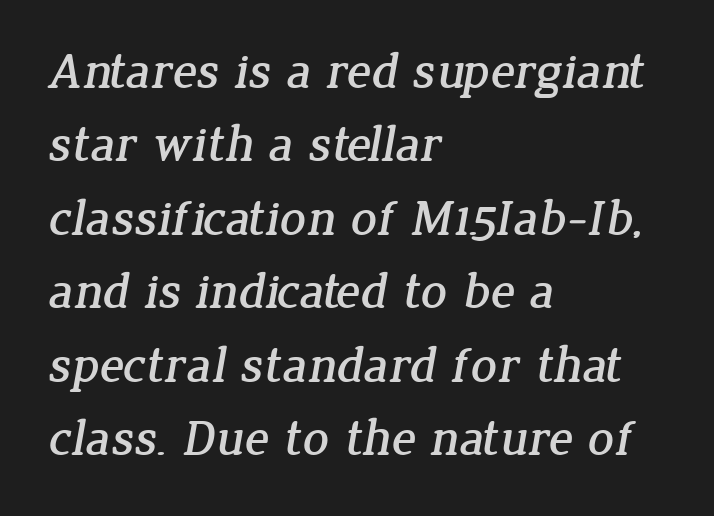
The image shows 51 px serif type; set left-aligned, normal line spacing (1.44x), normal letter spacing, not underlined; low stroke contrast and a medium x-height.
